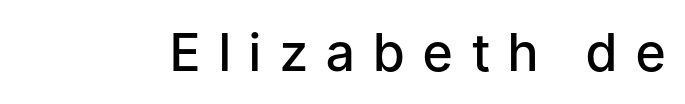
The image shows 52 px semibold sans-serif type, upright; set unusually wide letter spacing (+0.36 em), not underlined; low stroke contrast and a medium x-height.
